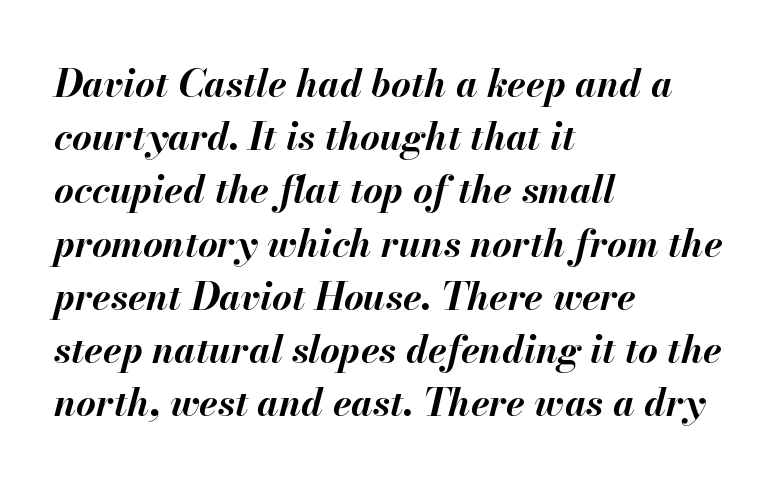
Q: Is the text bold? A: Yes.
Q: Is the text italic (slanted)? A: Yes, it leans right by about 13 degrees.
Q: Is the text underlined? A: No.
Q: How is the paragraph aligned? A: Left-aligned.
Q: Is the spacing between letters normal or unusually wide? A: Normal.
Q: Is the spacing between lines tight, normal or loose? A: Normal.
Q: Width (condensed, normal, or wide)? A: Normal.
Q: Stroke contrast? A: Medium.
Q: x-height? A: Small.
Q: Monospaced? A: No.
